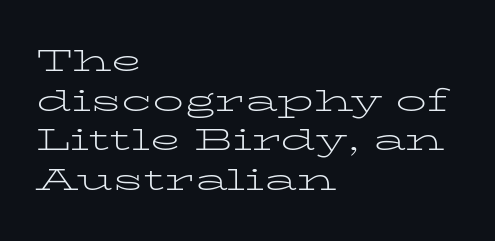
The image shows 31 px light, wide serif type, upright; set left-aligned, normal line spacing (1.28x), normal letter spacing, not underlined; low stroke contrast and a medium x-height.
